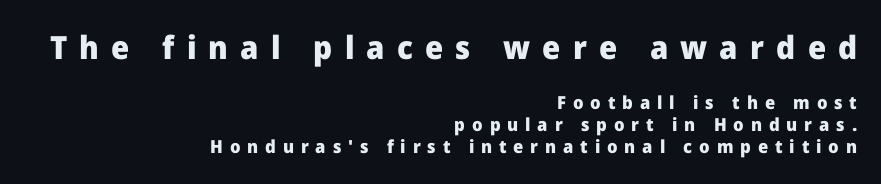
The image shows 32 px heavy sans-serif type, upright; set right-aligned, line spacing 1.23x, unusually wide letter spacing (+0.38 em), not underlined; the first (top) block is 1.78x larger; low stroke contrast and a medium x-height.
